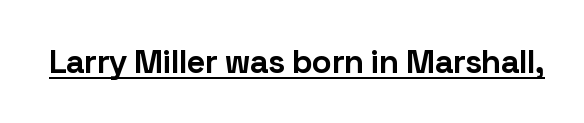
{"serif": "no", "italic": "no", "bold": "yes", "weight": "bold", "width": "normal", "stroke_contrast": "low", "x_height": "medium", "monospaced": "no", "underline": "yes", "letter_spacing": "normal", "letter_spacing_em": 0.0, "glyph_px": 33}
